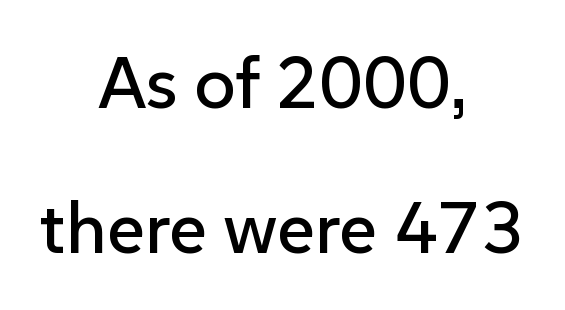
In terms of posture, this sample is upright. The gap between lines stays unmarked. Line spacing here is loose. Is the block centered? Yes — each line is placed symmetrically about the middle. Short note: letters normally spaced.
